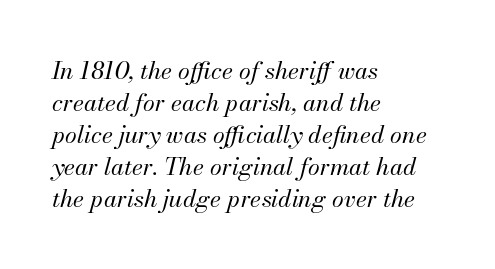
Quick note: interline space is typical. Rule under the text: the space is simply empty. These glyphs show unthickened strokes, regular width or finer. The paragraph has a hard left edge and a soft right edge.
